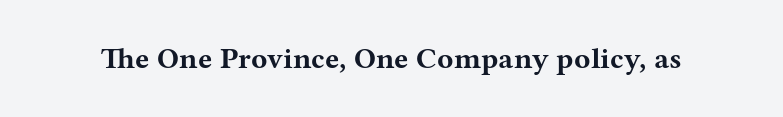
Q: Is the text bold? A: Yes.
Q: Is the text italic (slanted)? A: No, it is upright.
Q: Is the typeface a serif or a sans-serif typeface? A: Serif.
Q: Is the text underlined? A: No.
Q: Is the spacing between letters normal or unusually wide? A: Normal.
Q: Width (condensed, normal, or wide)? A: Wide.
Q: Stroke contrast? A: Medium.
Q: x-height? A: Medium.
Q: Monospaced? A: No.
